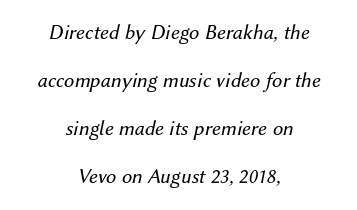
Q: Is the text bold? A: No.
Q: Is the text italic (slanted)? A: Yes, it leans right by about 12 degrees.
Q: Is the text underlined? A: No.
Q: How is the paragraph aligned? A: Centered.
Q: Is the spacing between letters normal or unusually wide? A: Normal.
Q: Is the spacing between lines tight, normal or loose? A: Loose.
